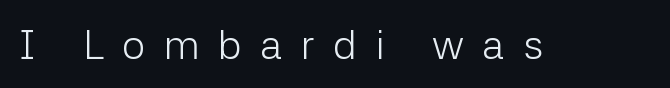
{"serif": "no", "italic": "no", "bold": "no", "weight": "light", "width": "normal", "stroke_contrast": "low", "x_height": "medium", "monospaced": "no", "underline": "no", "letter_spacing": "wide", "letter_spacing_em": 0.45, "glyph_px": 41}
